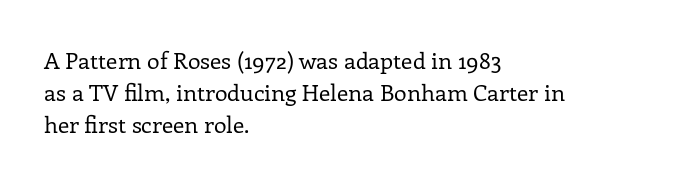
The image shows 23 px text type, upright; set left-aligned, normal line spacing (1.4x), normal letter spacing, not underlined.
